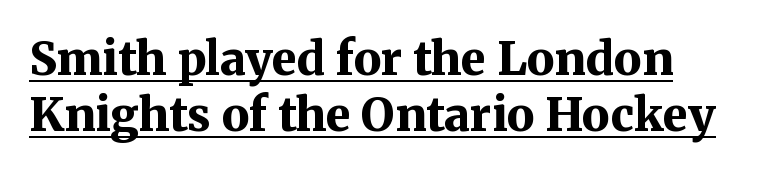
{"serif": "yes", "italic": "no", "bold": "yes", "weight": "bold", "width": "normal", "stroke_contrast": "medium", "x_height": "medium", "monospaced": "no", "underline": "yes", "align": "left", "line_spacing_ratio": 1.21, "letter_spacing": "normal", "letter_spacing_em": 0.0, "glyph_px": 46}
